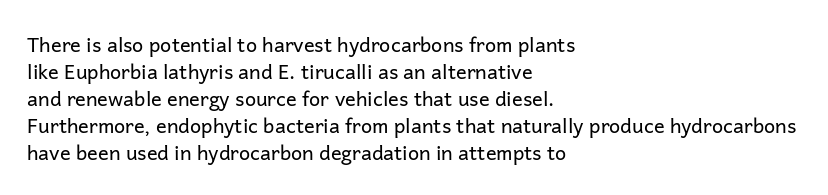
The image shows 20 px text type, upright; set left-aligned, normal line spacing (1.35x), normal letter spacing, not underlined.
